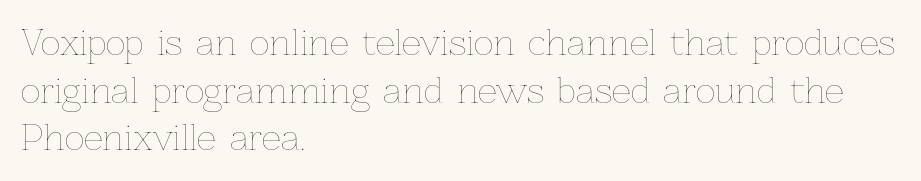
{"italic": "no", "bold": "no", "weight": "thin", "width": "normal", "stroke_contrast": "low", "x_height": "medium", "monospaced": "no", "underline": "no", "align": "left", "line_spacing": "normal", "line_spacing_ratio": 1.4, "letter_spacing": "normal", "letter_spacing_em": 0.0, "glyph_px": 34}
